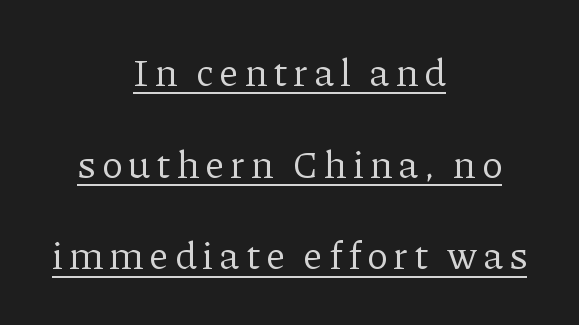
The image shows 39 px regular-weight serif type, upright; set centered, loose line spacing (2.35x), underlined; low stroke contrast and a medium x-height.
